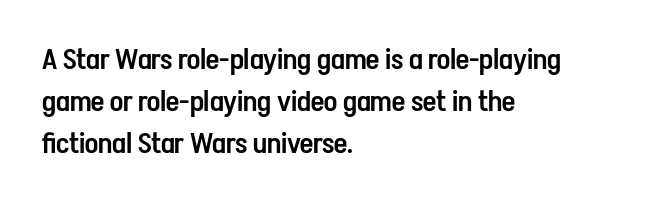
Does the type have serifs? No, each stem ends abruptly. The glyphs have the mass of a demibold cut, below bold. The rendering keeps characters at their native spacing. This sample uses an upright cut, with every glyph sitting square on the baseline. Where is the straight margin? On the left.
